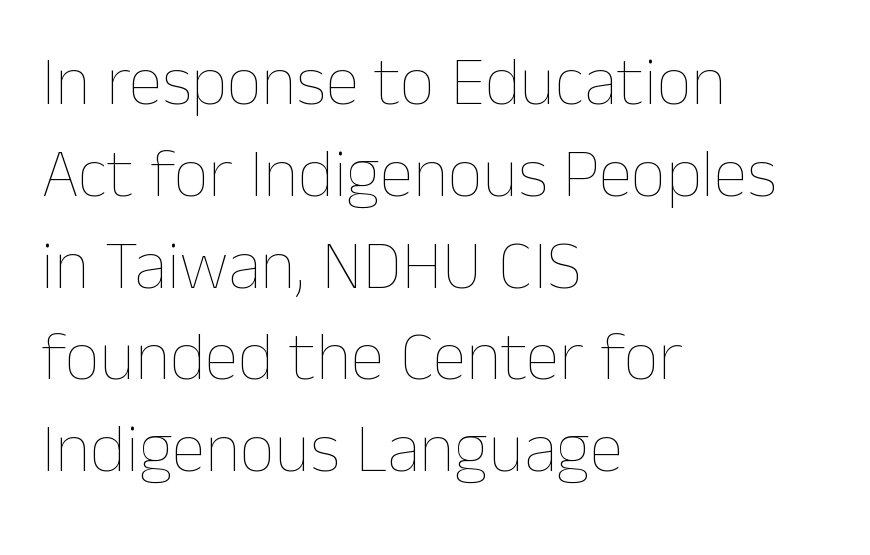
Q: Is the text bold? A: No.
Q: Is the text italic (slanted)? A: No, it is upright.
Q: Is the text underlined? A: No.
Q: How is the paragraph aligned? A: Left-aligned.
Q: Is the spacing between letters normal or unusually wide? A: Normal.
Q: Is the spacing between lines tight, normal or loose? A: Normal.
Q: Width (condensed, normal, or wide)? A: Normal.
Q: Stroke contrast? A: Low.
Q: x-height? A: Medium.
Q: Monospaced? A: No.
